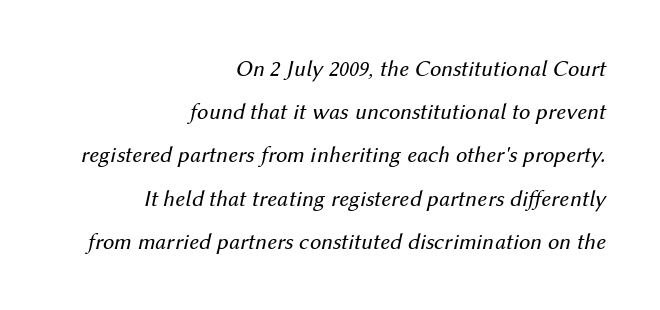
The image shows 23 px text type, italic (leaning right); set right-aligned, line spacing 1.88x, normal letter spacing, not underlined.
